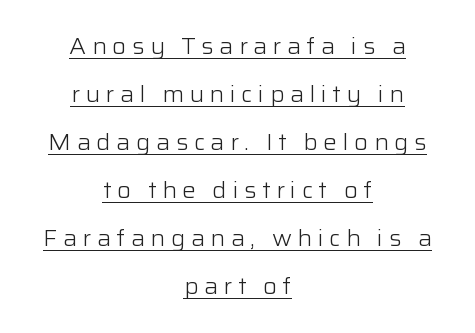
The image shows 23 px text type, upright; set centered, loose line spacing (2.09x), unusually wide letter spacing (+0.24 em), underlined.
